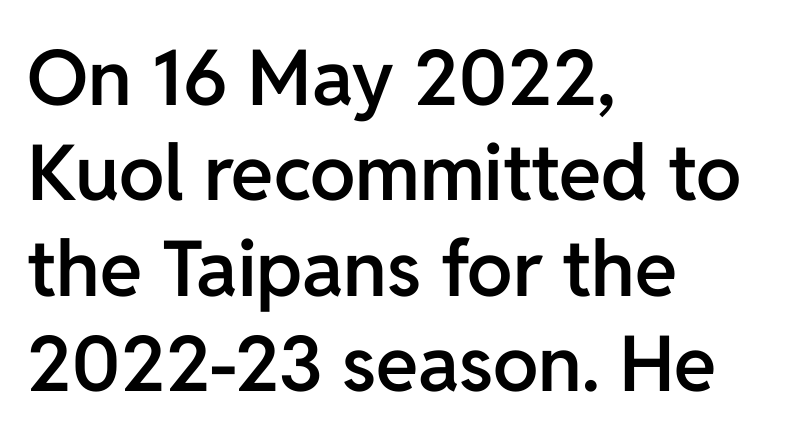
Q: Is the text bold? A: Semi-bold.
Q: Is the text italic (slanted)? A: No, it is upright.
Q: Is the typeface a serif or a sans-serif typeface? A: Sans-serif.
Q: Is the text underlined? A: No.
Q: How is the paragraph aligned? A: Left-aligned.
Q: Is the spacing between letters normal or unusually wide? A: Normal.
Q: Width (condensed, normal, or wide)? A: Normal.
Q: Stroke contrast? A: Low.
Q: x-height? A: Medium.
Q: Monospaced? A: No.
